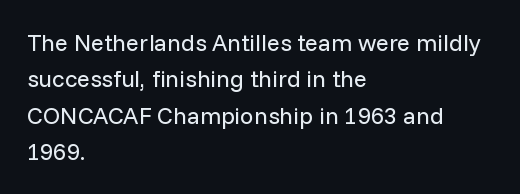
The image shows 24 px text type, upright; set left-aligned, normal line spacing (1.52x), normal letter spacing, not underlined.
